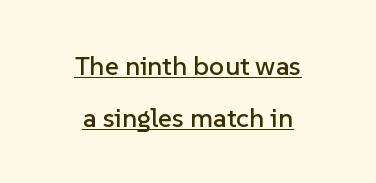
Compared with undecorated copy, this sample adds a rule below the words. There is no visible air inserted between adjacent glyphs. The designer dialed line spacing up above the default. Unlike italic type, these characters show no tilt at all. These lines are centered, leaving both edges ragged.
